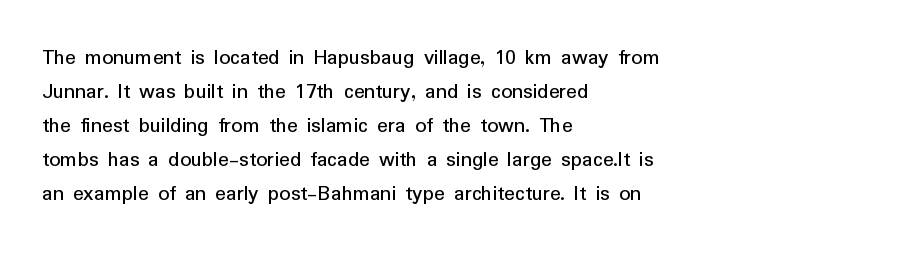
{"italic": "no", "bold": "no", "underline": "no", "align": "left", "line_spacing": "normal", "line_spacing_ratio": 1.55, "letter_spacing": "normal", "letter_spacing_em": 0.0, "glyph_px": 22}
